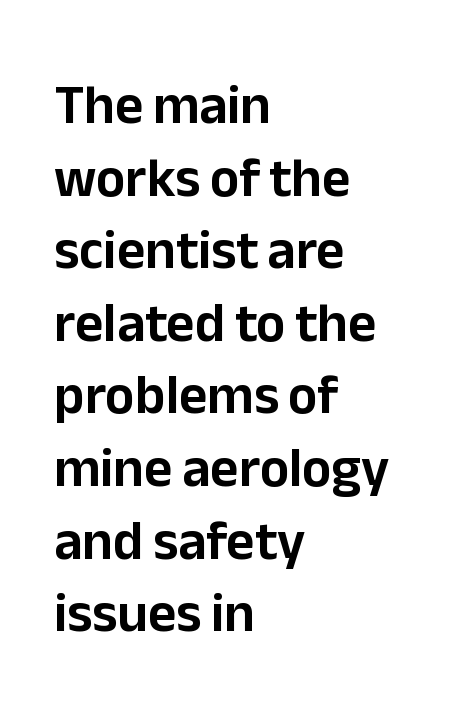
Q: Is the text italic (slanted)? A: No, it is upright.
Q: Is the typeface a serif or a sans-serif typeface? A: Sans-serif.
Q: Is the text underlined? A: No.
Q: How is the paragraph aligned? A: Left-aligned.
Q: Is the spacing between letters normal or unusually wide? A: Normal.
Q: Is the spacing between lines tight, normal or loose? A: Normal.
Q: Width (condensed, normal, or wide)? A: Normal.
Q: Stroke contrast? A: Low.
Q: x-height? A: Medium.
Q: Monospaced? A: No.
